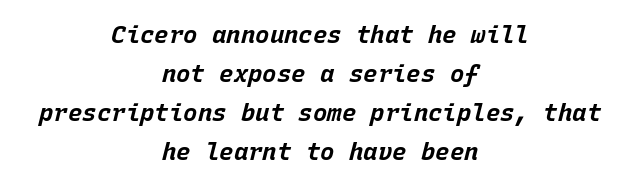
{"italic": "yes", "lean": "right", "slant_degrees": 15, "bold": "yes", "underline": "no", "align": "center", "line_spacing": "normal", "line_spacing_ratio": 1.62, "letter_spacing": "normal", "letter_spacing_em": 0.0, "glyph_px": 24}
